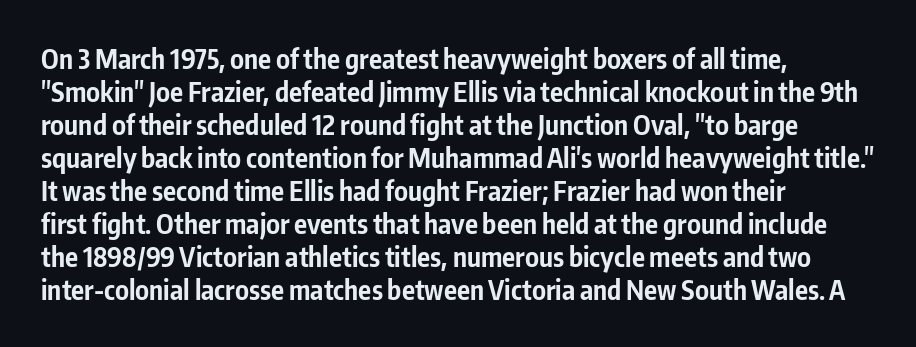
The image shows 27 px bold type, upright; set left-aligned, line spacing 1.22x, normal letter spacing, not underlined.
